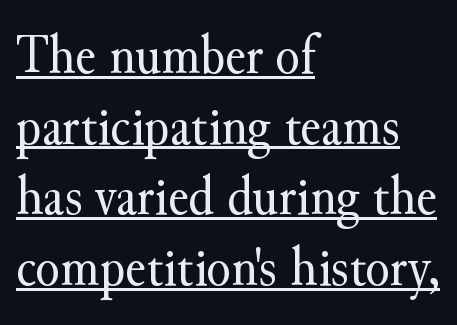
{"serif": "yes", "italic": "no", "bold": "no", "weight": "regular", "width": "normal", "stroke_contrast": "medium", "x_height": "small", "monospaced": "no", "underline": "yes", "align": "left", "line_spacing": "normal", "line_spacing_ratio": 1.26, "letter_spacing": "normal", "letter_spacing_em": 0.0, "glyph_px": 56}
